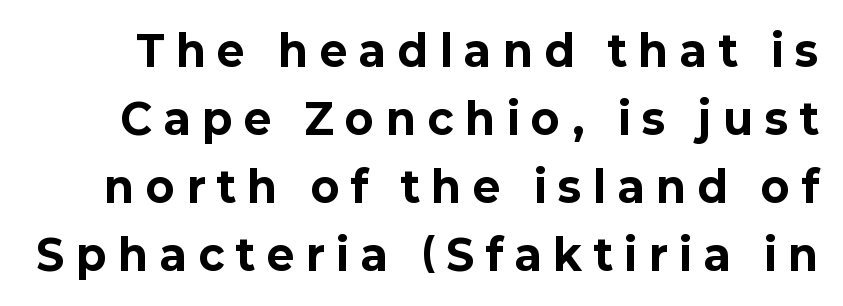
Q: Is the text bold? A: Yes.
Q: Is the text italic (slanted)? A: No, it is upright.
Q: Is the typeface a serif or a sans-serif typeface? A: Sans-serif.
Q: Is the text underlined? A: No.
Q: Is the spacing between letters normal or unusually wide? A: Unusually wide.
Q: Is the spacing between lines tight, normal or loose? A: Normal.
Q: Width (condensed, normal, or wide)? A: Normal.
Q: Stroke contrast? A: Low.
Q: x-height? A: Medium.
Q: Monospaced? A: No.
